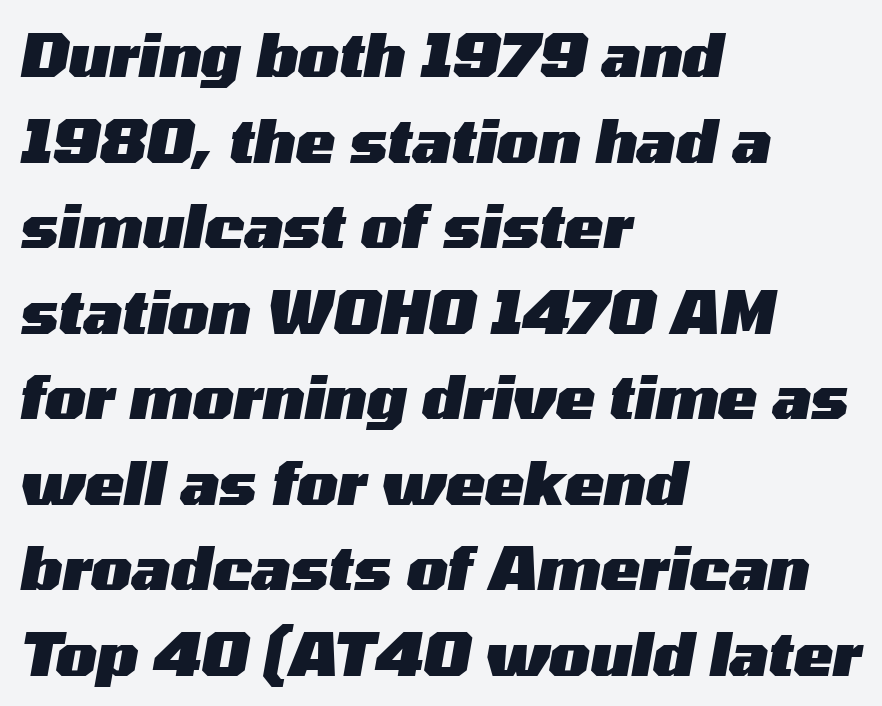
Q: Is the text bold? A: Yes.
Q: Is the text italic (slanted)? A: Yes, it leans right by about 10 degrees.
Q: Is the text underlined? A: No.
Q: How is the paragraph aligned? A: Left-aligned.
Q: Is the spacing between letters normal or unusually wide? A: Normal.
Q: Is the spacing between lines tight, normal or loose? A: Normal.
Q: Width (condensed, normal, or wide)? A: Wide.
Q: Stroke contrast? A: Medium.
Q: x-height? A: Medium.
Q: Monospaced? A: No.
